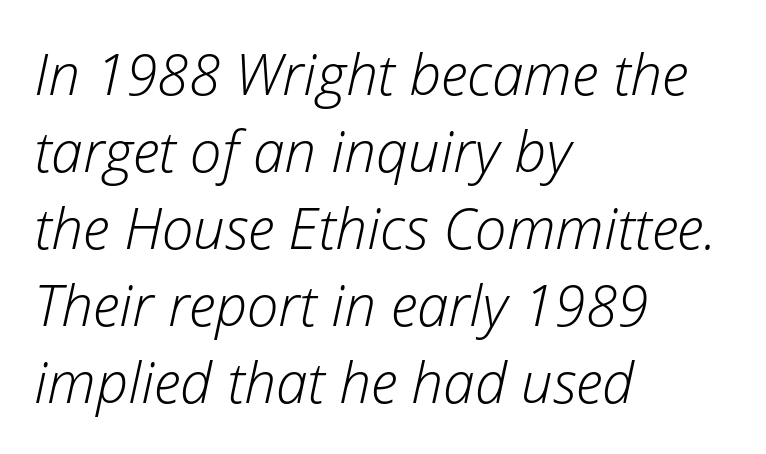
Rows of type keep a routine distance in the vertical direction. Stem width sits at or under what a default text font uses. The string is rendered with underlining switched off. Casual observation: everything's shoved over to the left. Do the characters align in a grid? No, the font is proportional.
